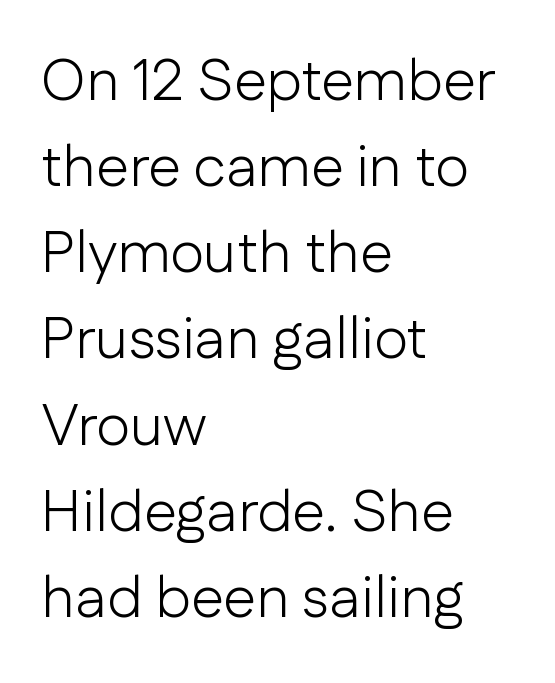
{"serif": "no", "italic": "no", "bold": "no", "weight": "light", "width": "normal", "stroke_contrast": "low", "x_height": "medium", "monospaced": "no", "underline": "no", "align": "left", "line_spacing": "normal", "line_spacing_ratio": 1.46, "letter_spacing": "normal", "letter_spacing_em": 0.0, "glyph_px": 59}
